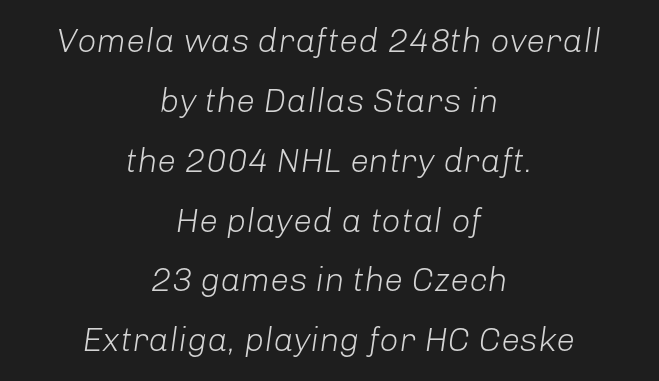
{"italic": "yes", "lean": "right", "slant_degrees": 8, "bold": "no", "weight": "light", "width": "normal", "stroke_contrast": "low", "x_height": "medium", "monospaced": "no", "underline": "no", "align": "center", "line_spacing_ratio": 1.76, "letter_spacing": "normal", "letter_spacing_em": 0.0, "glyph_px": 34}
